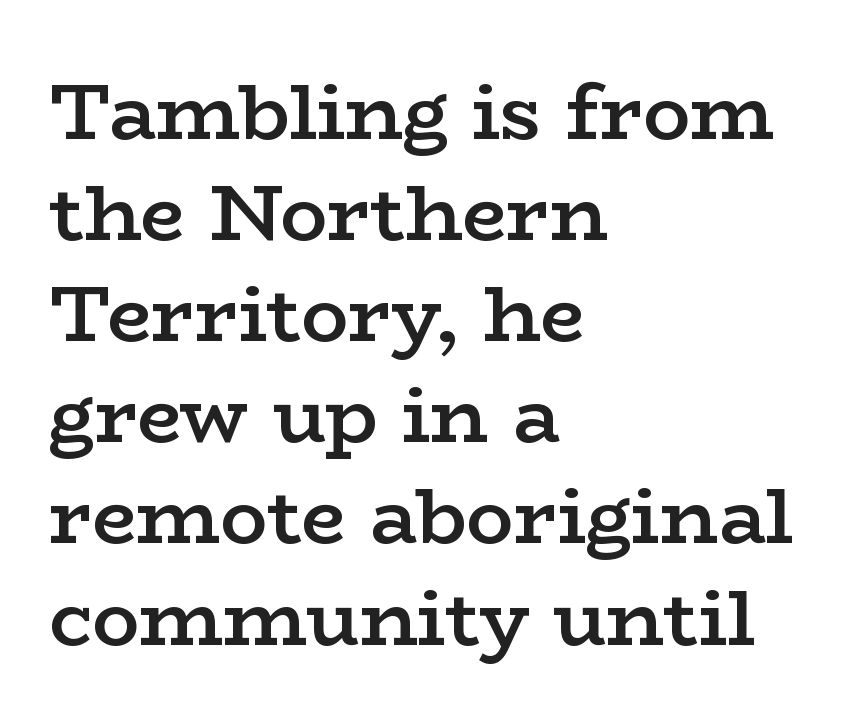
The image shows 79 px semibold, wide serif type, upright; set left-aligned, normal line spacing (1.28x), normal letter spacing, not underlined; low stroke contrast and a medium x-height.
